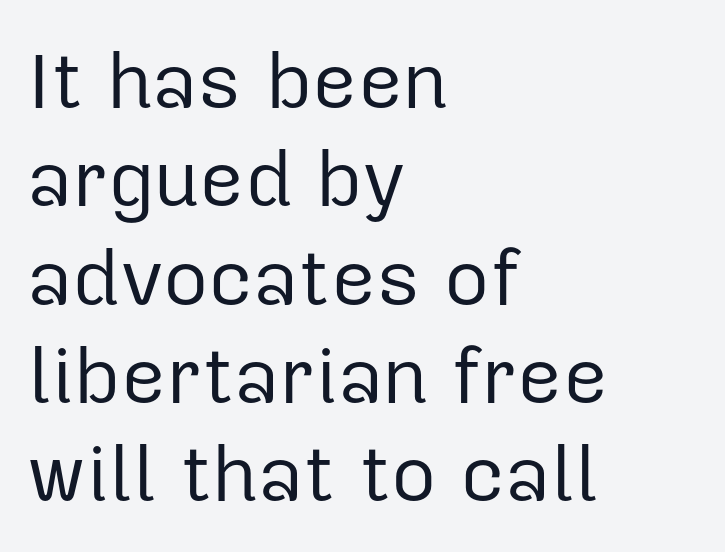
{"serif": "no", "italic": "no", "bold": "no", "weight": "regular", "width": "normal", "stroke_contrast": "low", "x_height": "medium", "monospaced": "no", "underline": "no", "align": "left", "line_spacing": "normal", "line_spacing_ratio": 1.26, "letter_spacing": "normal", "letter_spacing_em": 0.0, "glyph_px": 78}
